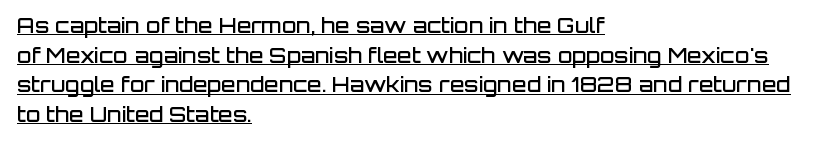
The specimen includes a rule beneath the text block's lines. Does the leading feel generous? No, just average. These lines are set flush left with a ragged right edge. The lettering holds an erect, upright posture throughout. Short note: letters normally spaced. The sample has been set in demibold, a notch under bold.
